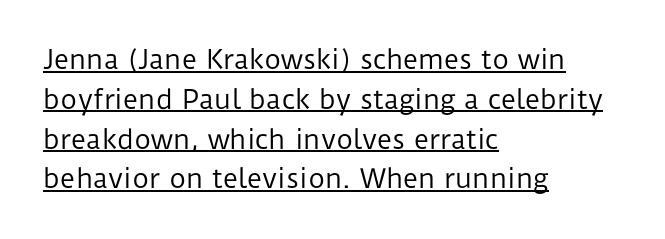
The rendering uses a moderate line-height, typical for paragraphs. The passage shown has conventional tracking throughout. The letters stand straight up with perfectly vertical stems. The rendering anchors every line to the left-hand side. Honestly, the underline is the first thing you notice here.
